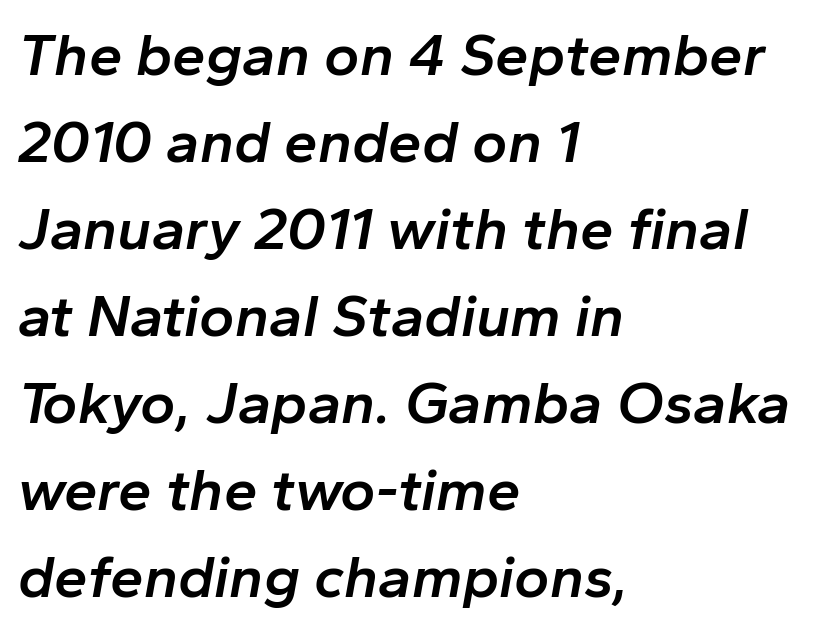
{"italic": "yes", "lean": "right", "slant_degrees": 10, "bold": "semi", "weight": "semibold", "width": "normal", "stroke_contrast": "low", "x_height": "medium", "monospaced": "no", "underline": "no", "align": "left", "line_spacing": "normal", "line_spacing_ratio": 1.45, "letter_spacing": "normal", "letter_spacing_em": 0.0, "glyph_px": 60}
